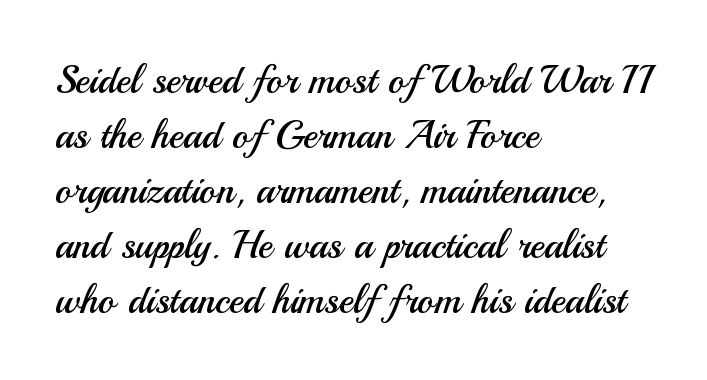
{"serif": "no", "bold": "no", "weight": "regular", "width": "normal", "stroke_contrast": "medium", "x_height": "small", "monospaced": "no", "underline": "no", "align": "left", "line_spacing": "normal", "line_spacing_ratio": 1.41, "letter_spacing": "normal", "letter_spacing_em": 0.0, "glyph_px": 39}
